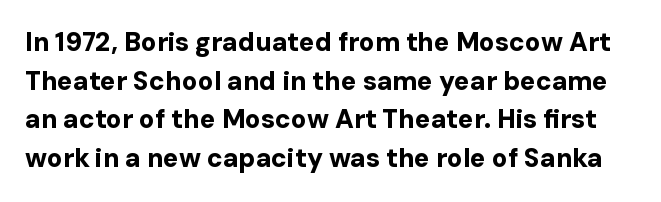
The image shows 26 px bold type, upright; set normal line spacing (1.49x), normal letter spacing, not underlined.
